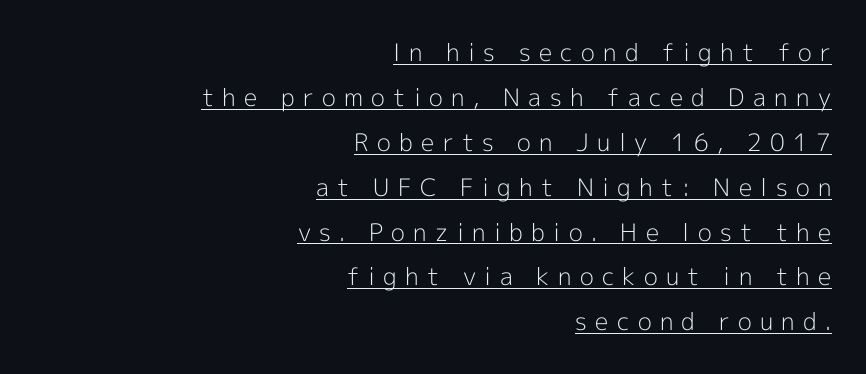
The image shows 24 px text type, upright; set right-aligned, line spacing 1.87x, unusually wide letter spacing (+0.35 em), underlined.
